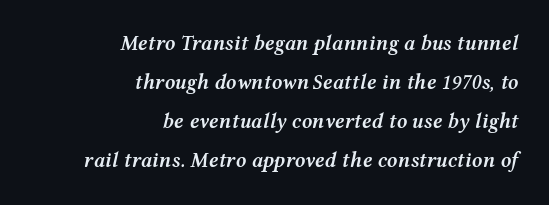
{"italic": "yes", "lean": "right", "slant_degrees": 12, "bold": "semi", "underline": "no", "align": "right", "line_spacing_ratio": 1.86, "letter_spacing": "normal", "letter_spacing_em": 0.0, "glyph_px": 21}
